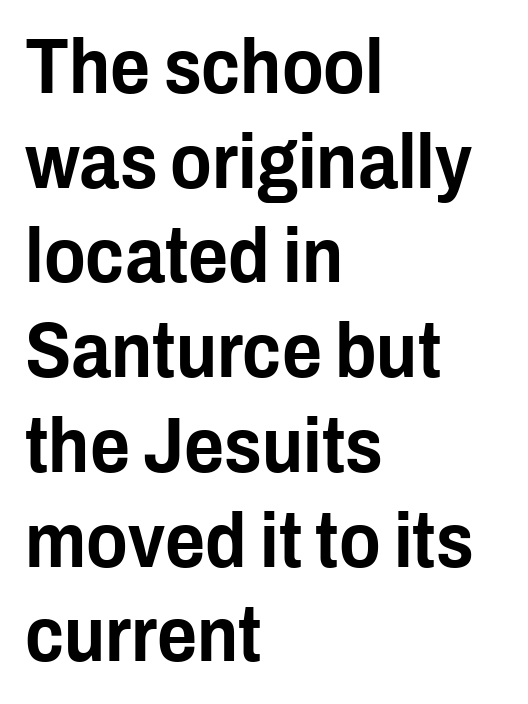
The image shows 77 px condensed sans-serif type, upright; set left-aligned, line spacing 1.23x, normal letter spacing, not underlined; low stroke contrast and a medium x-height.
